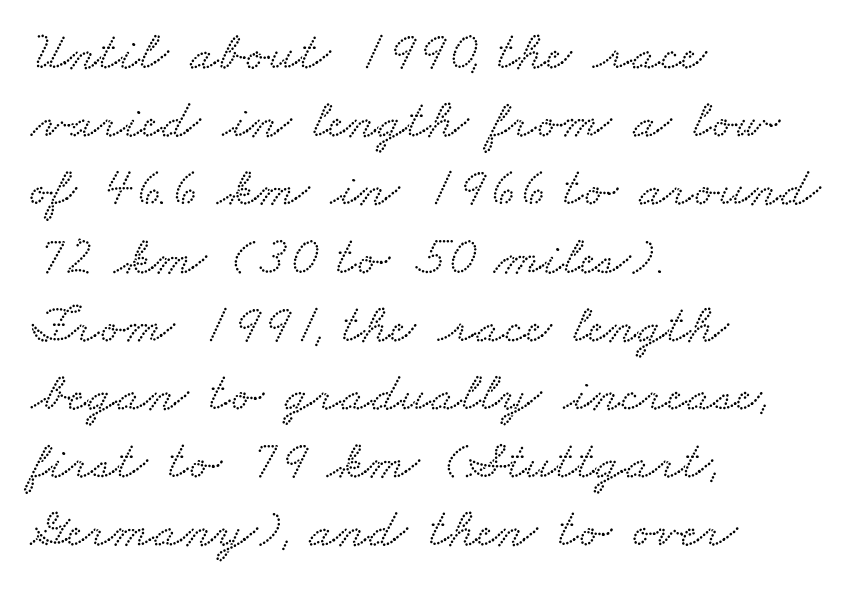
Q: Is the typeface a serif or a sans-serif typeface? A: Serif.
Q: Is the text underlined? A: No.
Q: How is the paragraph aligned? A: Left-aligned.
Q: Is the spacing between letters normal or unusually wide? A: Normal.
Q: Width (condensed, normal, or wide)? A: Wide.
Q: Stroke contrast? A: Low.
Q: x-height? A: Small.
Q: Monospaced? A: No.
